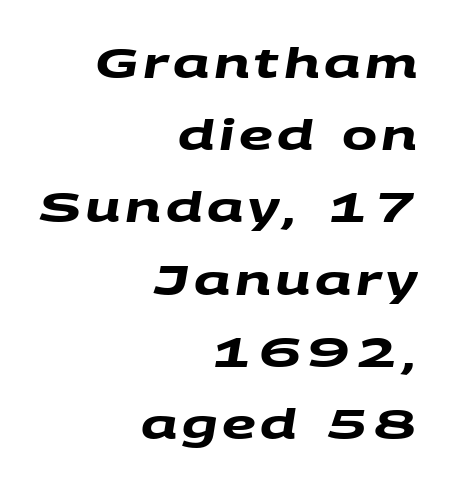
Q: Is the text bold? A: Yes.
Q: Is the typeface a serif or a sans-serif typeface? A: Sans-serif.
Q: Is the text underlined? A: No.
Q: How is the paragraph aligned? A: Right-aligned.
Q: Width (condensed, normal, or wide)? A: Wide.
Q: Stroke contrast? A: Medium.
Q: x-height? A: Large.
Q: Monospaced? A: No.
